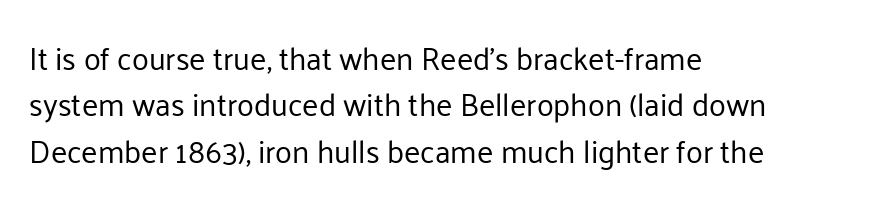
Q: Is the text bold? A: No.
Q: Is the text italic (slanted)? A: No, it is upright.
Q: Is the typeface a serif or a sans-serif typeface? A: Sans-serif.
Q: Is the text underlined? A: No.
Q: How is the paragraph aligned? A: Left-aligned.
Q: Is the spacing between letters normal or unusually wide? A: Normal.
Q: Is the spacing between lines tight, normal or loose? A: Normal.
Q: Width (condensed, normal, or wide)? A: Normal.
Q: Stroke contrast? A: Low.
Q: x-height? A: Medium.
Q: Monospaced? A: No.
